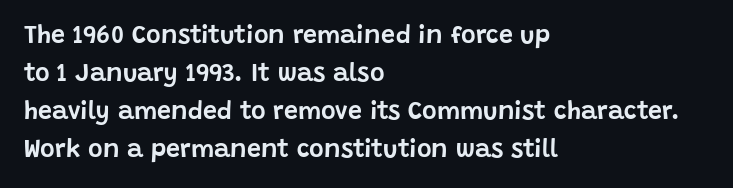
Plain, unruled lines of type. Each word holds together tightly as a unit, with standard inter-letter gaps. Every row of glyphs begins at an identical x-position on the left. Leading matches the norm, producing a regular column.
